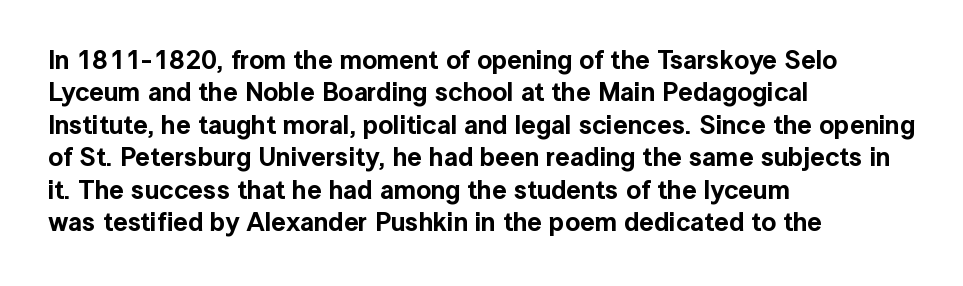
The image shows 26 px text type, upright; set left-aligned, normal line spacing (1.25x), normal letter spacing, not underlined.
